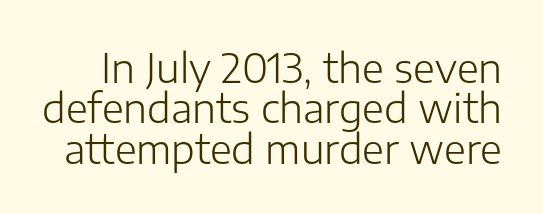
The image shows 40 px light sans-serif type, upright; set tight line spacing (1.01x), normal letter spacing, not underlined; low stroke contrast and a medium x-height.
